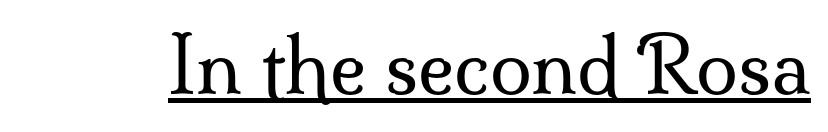
Q: Is the text bold? A: No.
Q: Is the text italic (slanted)? A: No, it is upright.
Q: Is the typeface a serif or a sans-serif typeface? A: Serif.
Q: Is the text underlined? A: Yes.
Q: Is the spacing between letters normal or unusually wide? A: Normal.
Q: Width (condensed, normal, or wide)? A: Normal.
Q: Stroke contrast? A: Medium.
Q: x-height? A: Small.
Q: Monospaced? A: No.
